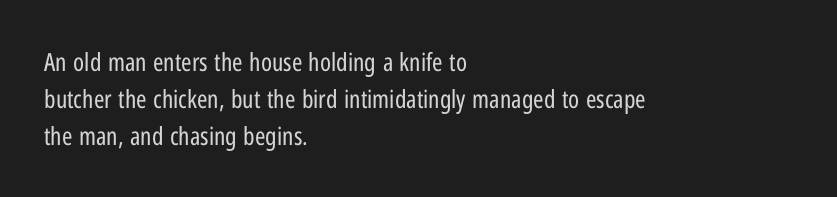
A typesetter would call this leading conventional body-copy spacing. Descender tails drop into unmarked territory. Visually the block forms a straight wall on the left and a jagged coastline on the right. Do the letters lean? They stand straight.
